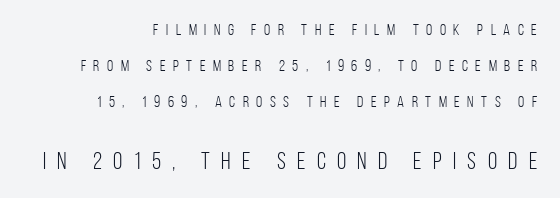
This sample uses an upright cut, with every glyph sitting square on the baseline. Honestly, the rows look like they've been pulled way apart. The characters are drawn with everyday or finer stroke widths. Letter spacing: wide. The space beneath each line is pristine and unruled. The composition opens small and finishes big.
